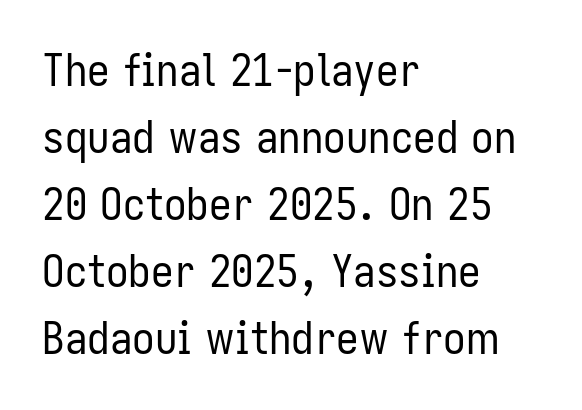
These lines are rendered in a variable-pitch font. In CSS terms this would be text-align: left. Is this a heavy cut? Hardly; it is regular or lighter. Leading matches the norm, producing a regular column.
